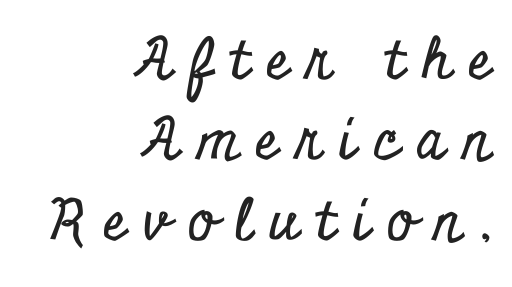
Is the block centered? No — it sits flush against the right margin. The leading is moderate, giving the passage an even texture. Glyph-to-glyph distance is far greater than everyday printed text. The passage shown is typed in a proportional face where columns would drift.
